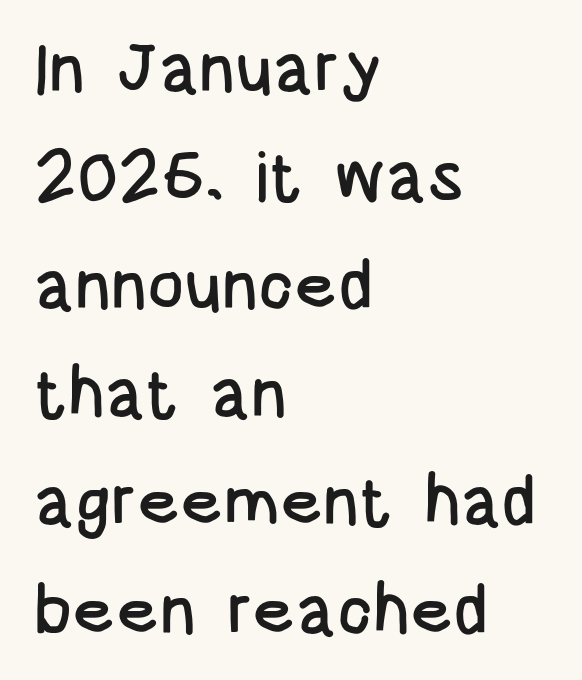
Q: Is the text italic (slanted)? A: No, it is upright.
Q: Is the typeface a serif or a sans-serif typeface? A: Sans-serif.
Q: Is the text underlined? A: No.
Q: How is the paragraph aligned? A: Left-aligned.
Q: Is the spacing between letters normal or unusually wide? A: Normal.
Q: Is the spacing between lines tight, normal or loose? A: Normal.
Q: Width (condensed, normal, or wide)? A: Condensed.
Q: Stroke contrast? A: Low.
Q: x-height? A: Large.
Q: Monospaced? A: No.
